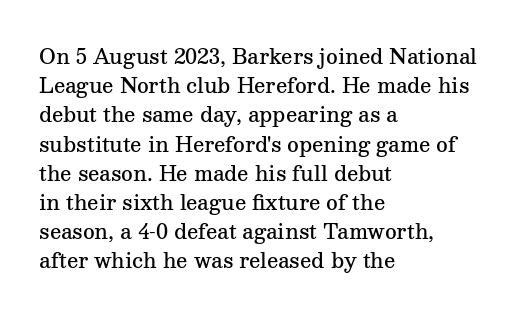
{"italic": "no", "bold": "semi", "underline": "no", "align": "left", "line_spacing": "normal", "line_spacing_ratio": 1.46, "letter_spacing": "normal", "letter_spacing_em": 0.0, "glyph_px": 20}
